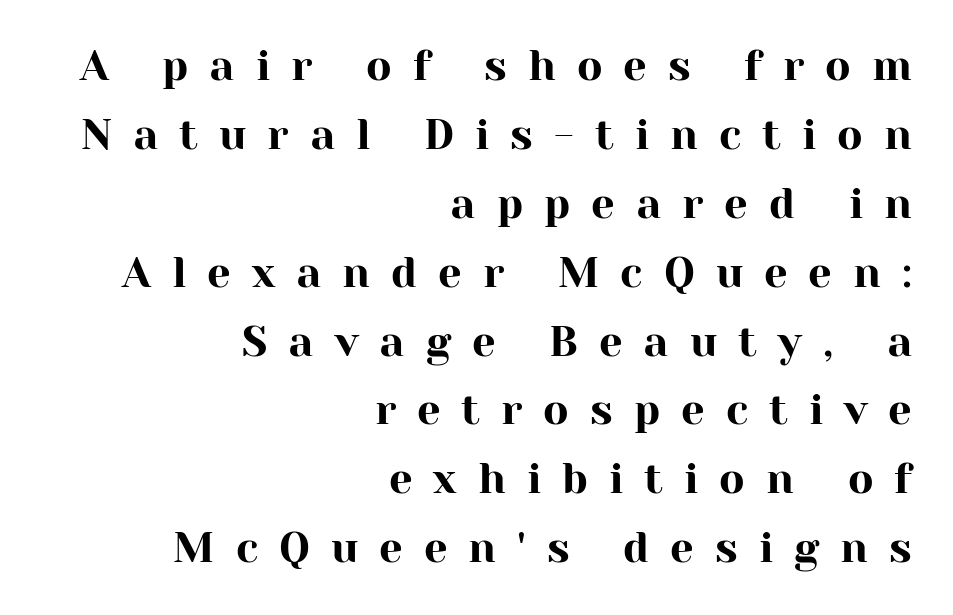
The image shows 42 px serif type, upright; set right-aligned, normal line spacing (1.64x), unusually wide letter spacing (+0.5 em), not underlined; high stroke contrast and a medium x-height.
